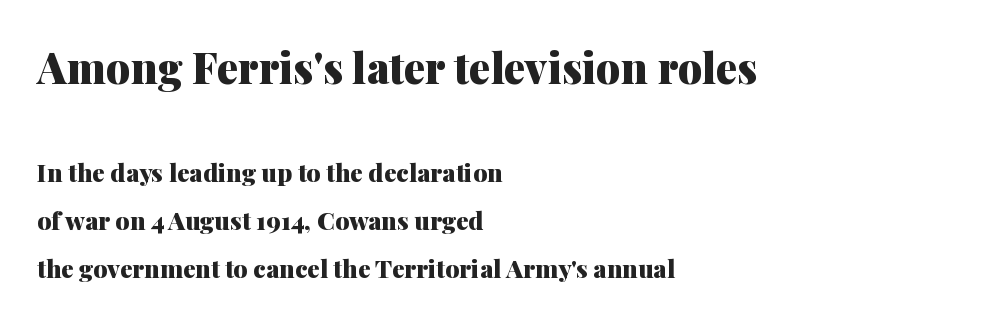
{"serif": "yes", "italic": "no", "bold": "yes", "weight": "heavy", "width": "normal", "stroke_contrast": "medium", "x_height": "medium", "monospaced": "no", "underline": "no", "align": "left", "line_spacing": "loose", "line_spacing_ratio": 1.92, "letter_spacing": "normal", "letter_spacing_em": 0.0, "larger_block": "first", "size_ratio": 1.72, "glyph_px": 43}
